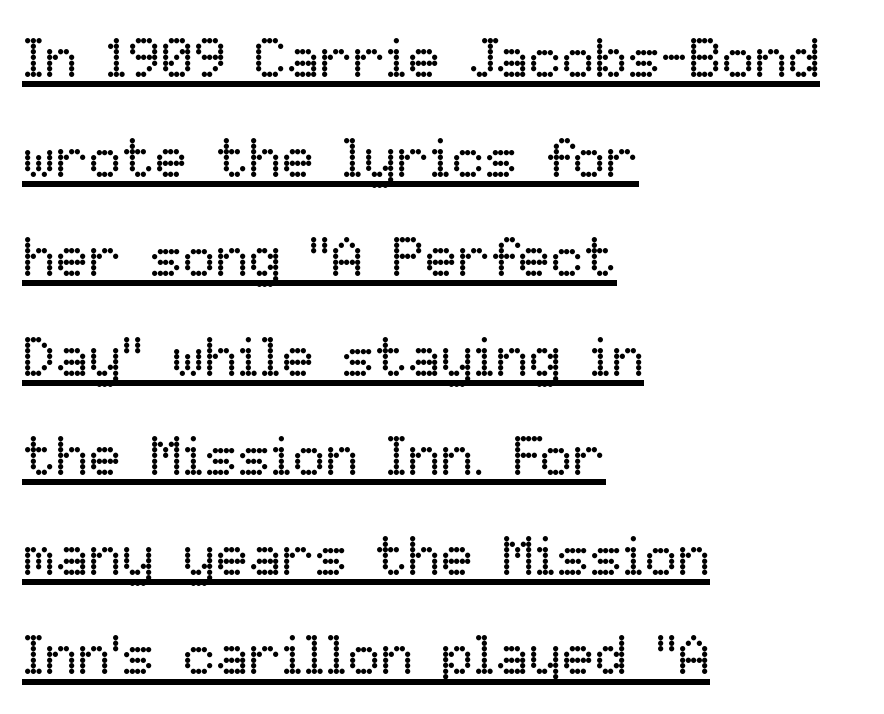
You could not count columns in this text — the font is proportionally spaced. The cut favours lightness, reaching ordinary text weight at its darkest. Underline: present. The lines in this sample share a left origin and differ only in where they stop. Default kerning and tracking; the words read as compact shapes.
